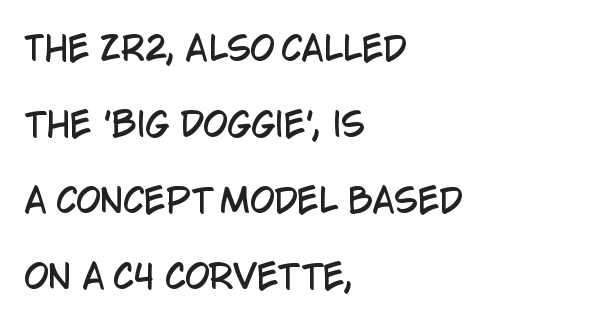
The image shows 32 px condensed sans-serif type, upright; set left-aligned, loose line spacing (2.37x), normal letter spacing, not underlined; low stroke contrast and a large x-height.
